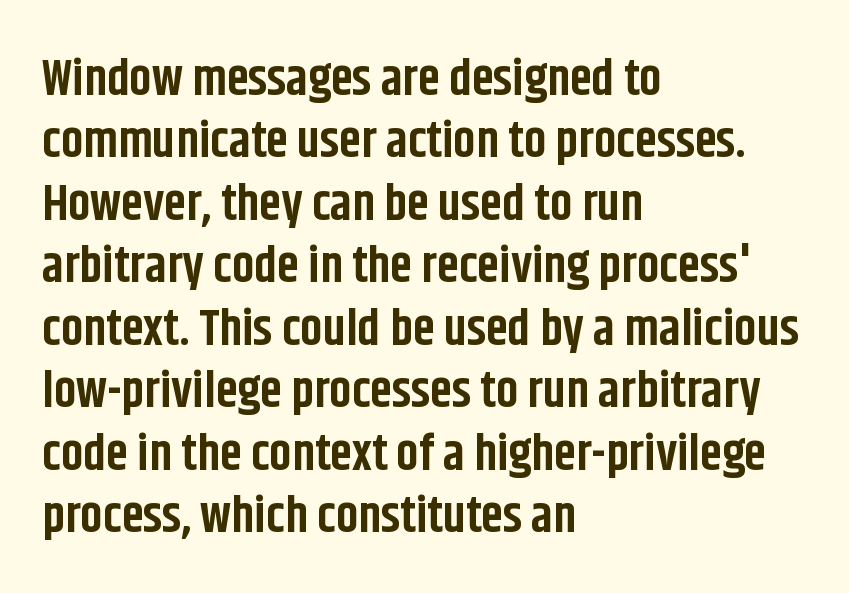
Q: Is the text bold? A: Yes.
Q: Is the text italic (slanted)? A: No, it is upright.
Q: Is the typeface a serif or a sans-serif typeface? A: Sans-serif.
Q: Is the text underlined? A: No.
Q: How is the paragraph aligned? A: Left-aligned.
Q: Is the spacing between letters normal or unusually wide? A: Normal.
Q: Is the spacing between lines tight, normal or loose? A: Normal.
Q: Width (condensed, normal, or wide)? A: Condensed.
Q: Stroke contrast? A: Low.
Q: x-height? A: Large.
Q: Monospaced? A: No.
